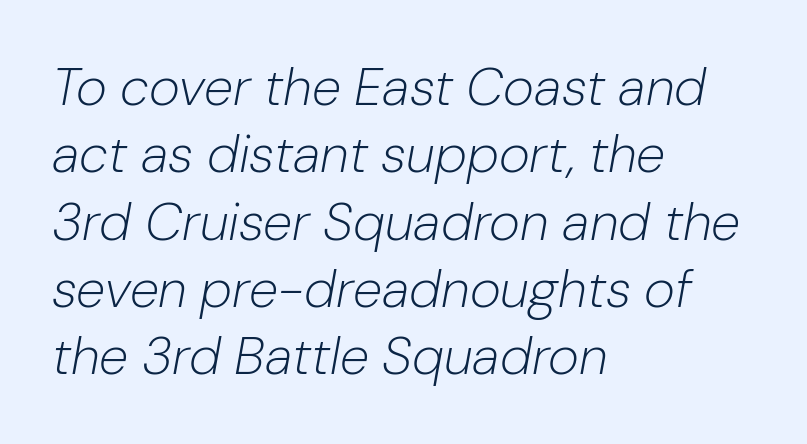
Q: Is the text bold? A: No.
Q: Is the text italic (slanted)? A: Yes, it leans right by about 10 degrees.
Q: Is the text underlined? A: No.
Q: How is the paragraph aligned? A: Left-aligned.
Q: Is the spacing between letters normal or unusually wide? A: Normal.
Q: Is the spacing between lines tight, normal or loose? A: Normal.
Q: Width (condensed, normal, or wide)? A: Normal.
Q: Stroke contrast? A: Low.
Q: x-height? A: Medium.
Q: Monospaced? A: No.
